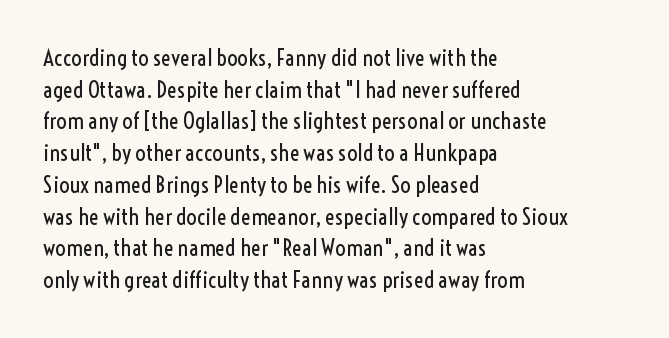
{"italic": "no", "bold": "no", "underline": "no", "align": "left", "line_spacing": "normal", "line_spacing_ratio": 1.38, "letter_spacing": "normal", "letter_spacing_em": 0.0, "glyph_px": 23}
